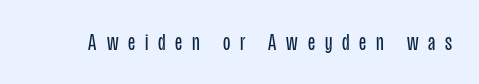
A typesetter would mark this as roman, not italic. The glyphs are unaccompanied by any horizontal stroke below them. Someone cranked the tracking dial way up on this one. The font is comparable to plain body text, perhaps lighter.
